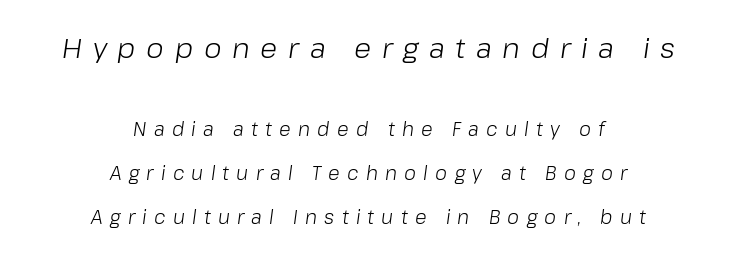
The image shows 28 px light type, italic (leaning right); set centered, loose line spacing (2.31x), unusually wide letter spacing (+0.38 em), not underlined; the first (top) block is 1.47x larger; low stroke contrast and a medium x-height.
